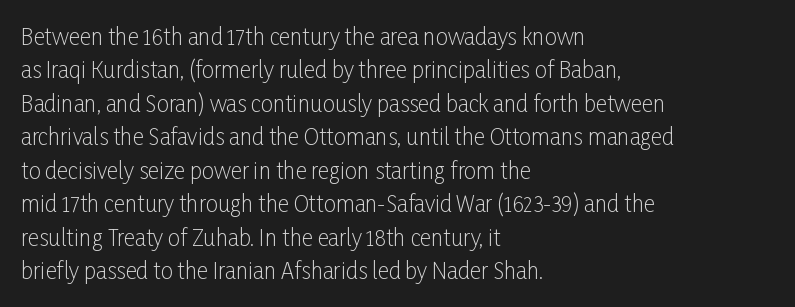
Q: Is the text bold? A: No.
Q: Is the text italic (slanted)? A: No, it is upright.
Q: Is the text underlined? A: No.
Q: How is the paragraph aligned? A: Left-aligned.
Q: Is the spacing between letters normal or unusually wide? A: Normal.
Q: Is the spacing between lines tight, normal or loose? A: Normal.
